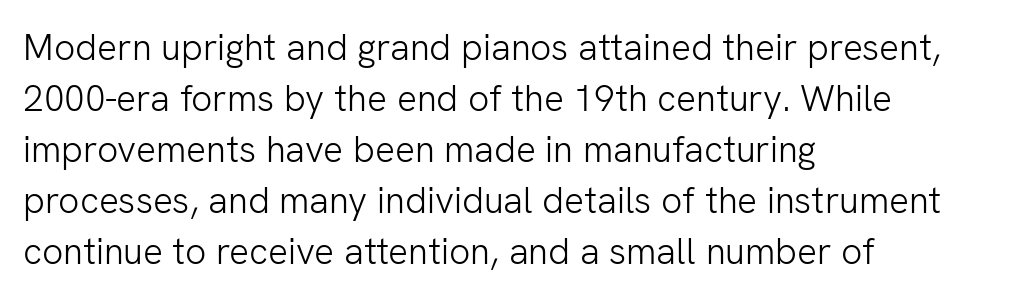
{"serif": "no", "italic": "no", "bold": "no", "weight": "light", "width": "normal", "stroke_contrast": "low", "x_height": "medium", "monospaced": "no", "underline": "no", "align": "left", "line_spacing": "normal", "line_spacing_ratio": 1.38, "letter_spacing": "normal", "letter_spacing_em": 0.0, "glyph_px": 37}
